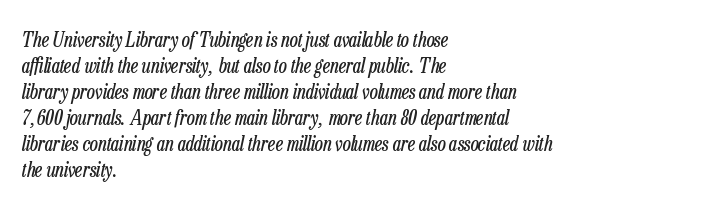
The image shows 20 px text type, italic (leaning right); set left-aligned, normal line spacing (1.3x), normal letter spacing, not underlined.
